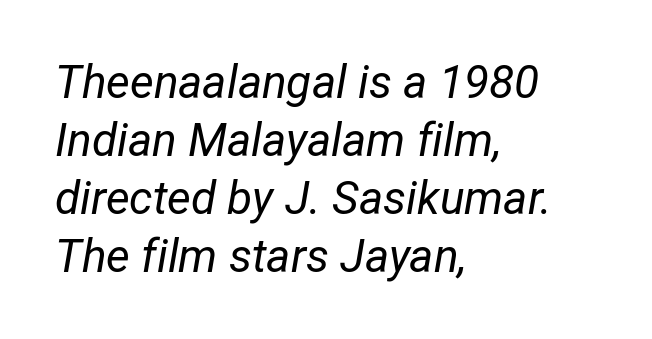
The image shows 46 px regular-weight, condensed type, italic (leaning right); set left-aligned, normal line spacing (1.26x), normal letter spacing, not underlined; low stroke contrast and a medium x-height.
